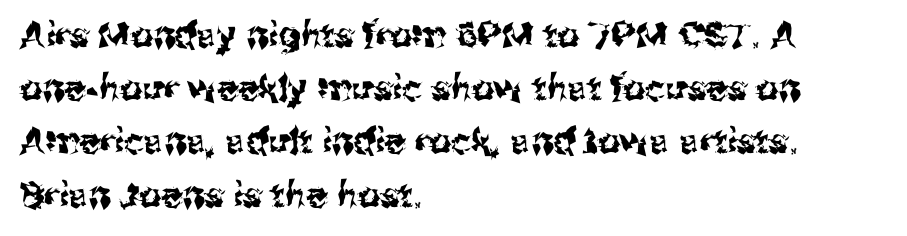
Q: Is the text italic (slanted)? A: No, it is upright.
Q: Is the typeface a serif or a sans-serif typeface? A: Sans-serif.
Q: Is the text underlined? A: No.
Q: How is the paragraph aligned? A: Left-aligned.
Q: Is the spacing between letters normal or unusually wide? A: Normal.
Q: Is the spacing between lines tight, normal or loose? A: Normal.
Q: Width (condensed, normal, or wide)? A: Normal.
Q: Stroke contrast? A: Medium.
Q: x-height? A: Medium.
Q: Monospaced? A: No.
